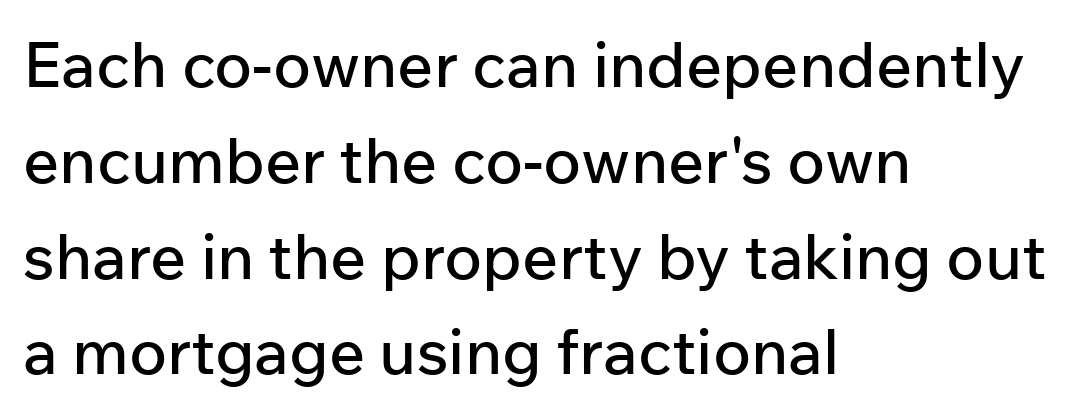
Q: Is the text italic (slanted)? A: No, it is upright.
Q: Is the typeface a serif or a sans-serif typeface? A: Sans-serif.
Q: Is the text underlined? A: No.
Q: How is the paragraph aligned? A: Left-aligned.
Q: Is the spacing between letters normal or unusually wide? A: Normal.
Q: Is the spacing between lines tight, normal or loose? A: Normal.
Q: Width (condensed, normal, or wide)? A: Normal.
Q: Stroke contrast? A: Low.
Q: x-height? A: Medium.
Q: Monospaced? A: No.
